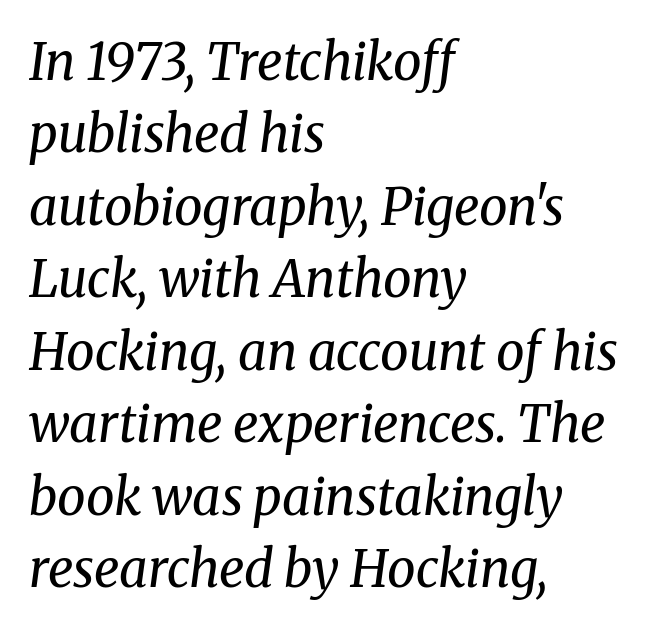
The image shows 51 px regular-weight serif type, italic (leaning right); set left-aligned, normal line spacing (1.42x), normal letter spacing, not underlined; medium stroke contrast and a medium x-height.
